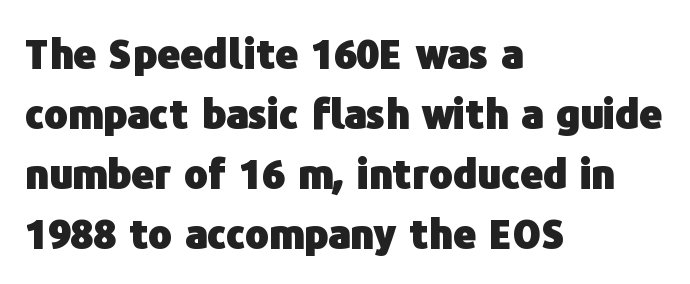
The image shows 40 px heavy sans-serif type, upright; set left-aligned, normal line spacing (1.5x), normal letter spacing, not underlined; low stroke contrast and a medium x-height.
